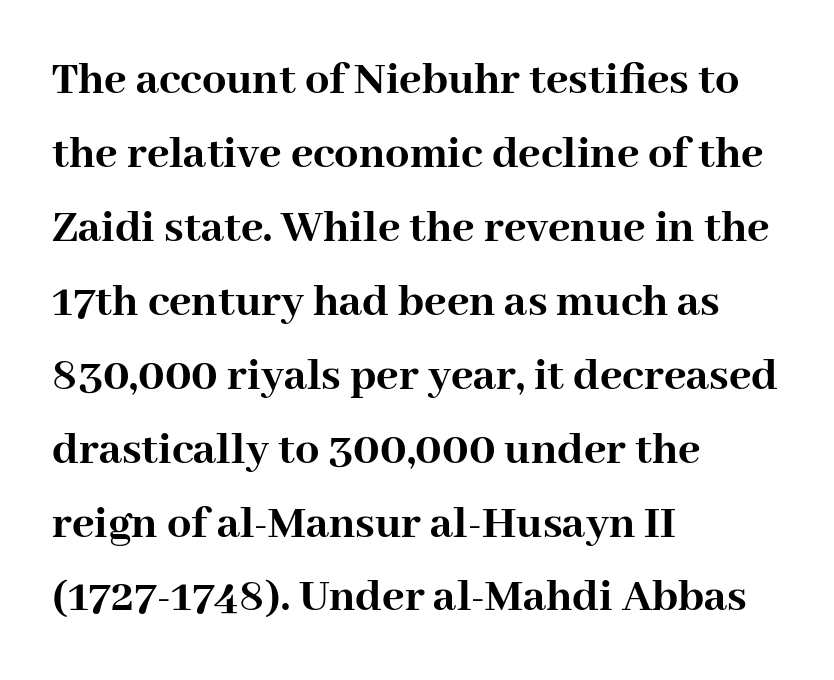
The rag falls on the right side of this text block. The letterforms sit shoulder to shoulder at normal distance. Varying glyph widths throughout — classic text-font behaviour. When letters stand straight like this, we call the style roman or upright. The typeface chosen for these lines features serifs. The specimen omits any rule beneath the text block's lines.
